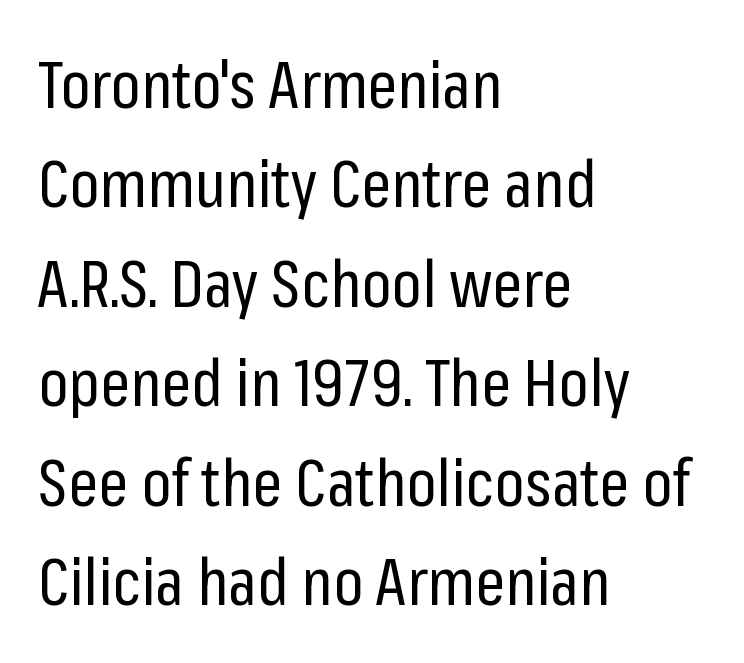
Q: Is the text bold? A: No.
Q: Is the text italic (slanted)? A: No, it is upright.
Q: Is the typeface a serif or a sans-serif typeface? A: Sans-serif.
Q: Is the text underlined? A: No.
Q: How is the paragraph aligned? A: Left-aligned.
Q: Is the spacing between letters normal or unusually wide? A: Normal.
Q: Is the spacing between lines tight, normal or loose? A: Normal.
Q: Width (condensed, normal, or wide)? A: Condensed.
Q: Stroke contrast? A: Low.
Q: x-height? A: Medium.
Q: Monospaced? A: No.
